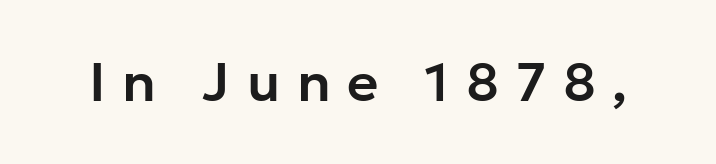
The image shows 54 px sans-serif type, upright; set unusually wide letter spacing (+0.31 em), not underlined; low stroke contrast and a medium x-height.
